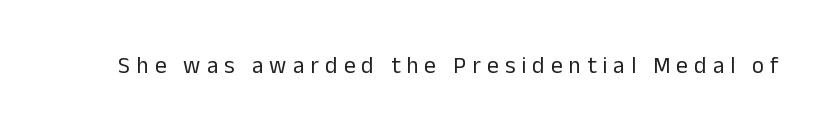
A roman cut, with each character standing at attention. The weight tops out at a normal text grade. You could only call the tracking loose — the letters float apart. The glyphs are unaccompanied by any horizontal stroke below them.
